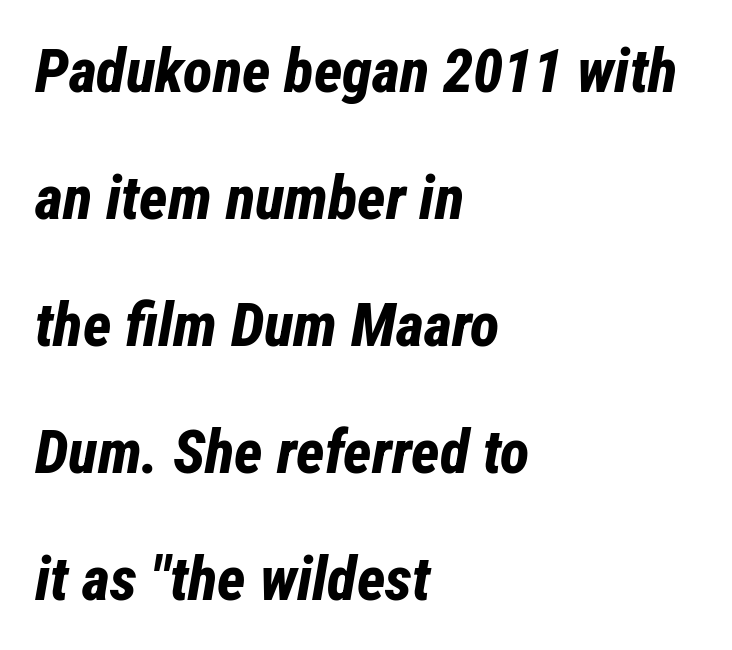
The letterforms sit shoulder to shoulder at normal distance. The rag falls on the right side of this text block. The letters are slanted; this is an italic face. Type without underlining. The typesetting leans heavy: a genuine bold. Does the leading feel generous? Absolutely, it's lavish.
